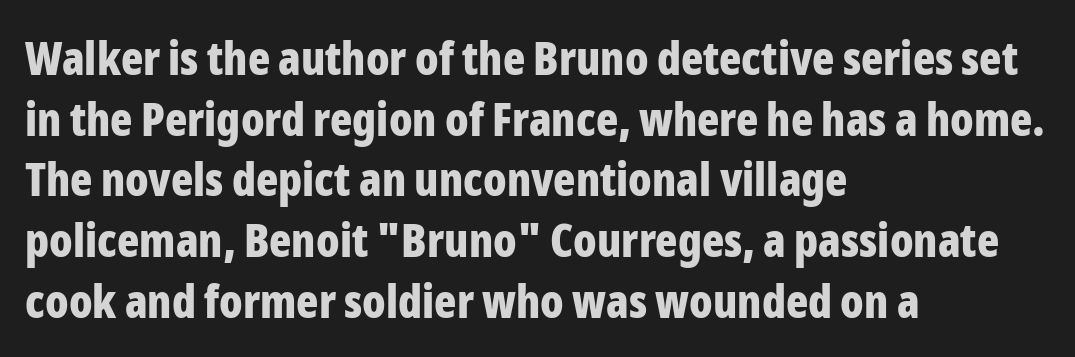
The image shows 46 px bold, condensed sans-serif type, upright; set left-aligned, normal line spacing (1.32x), normal letter spacing, not underlined; low stroke contrast and a medium x-height.
